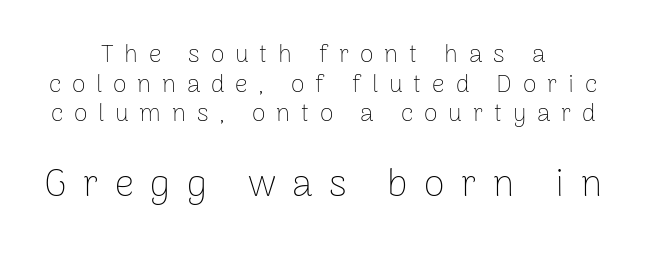
The image shows 38 px thin sans-serif type, upright; set centered, line spacing 1.19x, unusually wide letter spacing (+0.43 em), not underlined; the second (bottom) block is 1.52x larger; low stroke contrast and a medium x-height.
